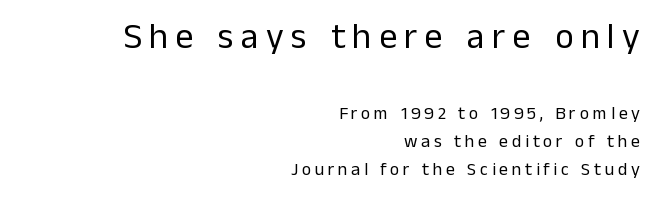
The image shows 36 px regular-weight sans-serif type, upright; set right-aligned, normal line spacing (1.54x), unusually wide letter spacing (+0.2 em), not underlined; the first (top) block is 2.0x larger; low stroke contrast and a medium x-height.
